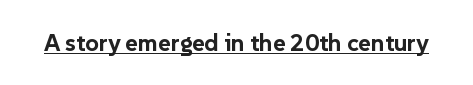
{"italic": "no", "bold": "yes", "underline": "yes", "letter_spacing": "normal", "letter_spacing_em": 0.0, "glyph_px": 24}
